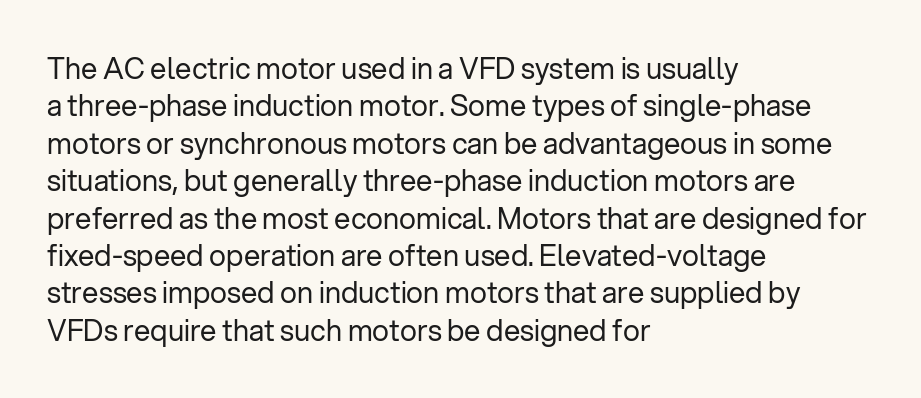
The image shows 29 px regular-weight sans-serif type, upright; set left-aligned, normal line spacing (1.29x), normal letter spacing, not underlined; low stroke contrast and a medium x-height.
